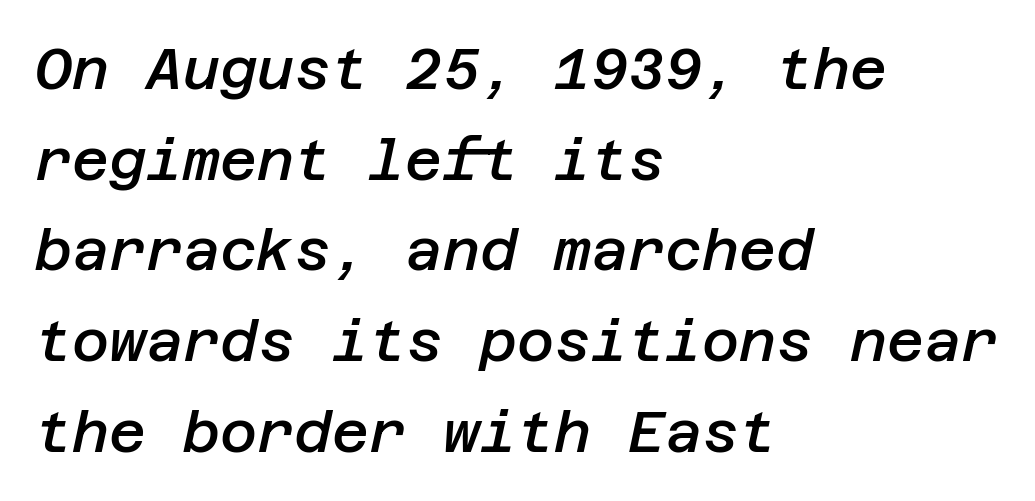
{"italic": "yes", "lean": "right", "slant_degrees": 12, "bold": "semi", "weight": "semibold", "width": "normal", "stroke_contrast": "low", "x_height": "large", "underline": "no", "align": "left", "line_spacing": "normal", "line_spacing_ratio": 1.59, "letter_spacing": "normal", "letter_spacing_em": 0.0, "glyph_px": 57}
